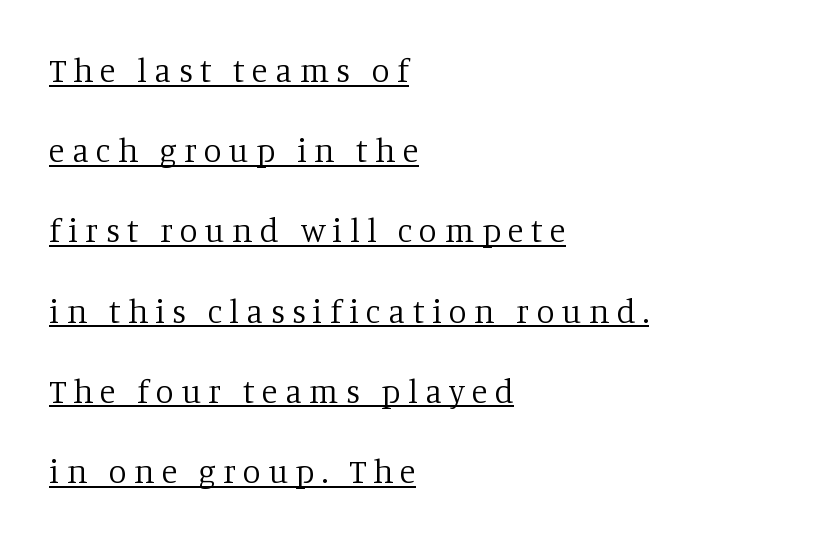
{"serif": "yes", "italic": "no", "bold": "no", "weight": "regular", "width": "normal", "stroke_contrast": "low", "x_height": "large", "monospaced": "no", "underline": "yes", "align": "left", "line_spacing": "loose", "line_spacing_ratio": 2.43, "letter_spacing": "wide", "letter_spacing_em": 0.22, "glyph_px": 33}
